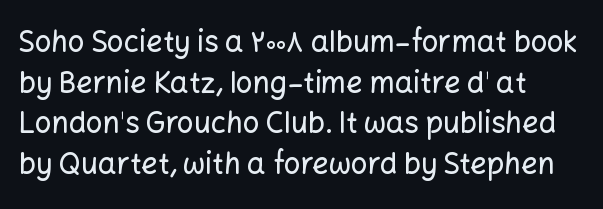
Q: Is the text italic (slanted)? A: No, it is upright.
Q: Is the typeface a serif or a sans-serif typeface? A: Sans-serif.
Q: Is the text underlined? A: No.
Q: How is the paragraph aligned? A: Left-aligned.
Q: Is the spacing between letters normal or unusually wide? A: Normal.
Q: Is the spacing between lines tight, normal or loose? A: Normal.
Q: Width (condensed, normal, or wide)? A: Normal.
Q: Stroke contrast? A: Low.
Q: x-height? A: Medium.
Q: Monospaced? A: No.
